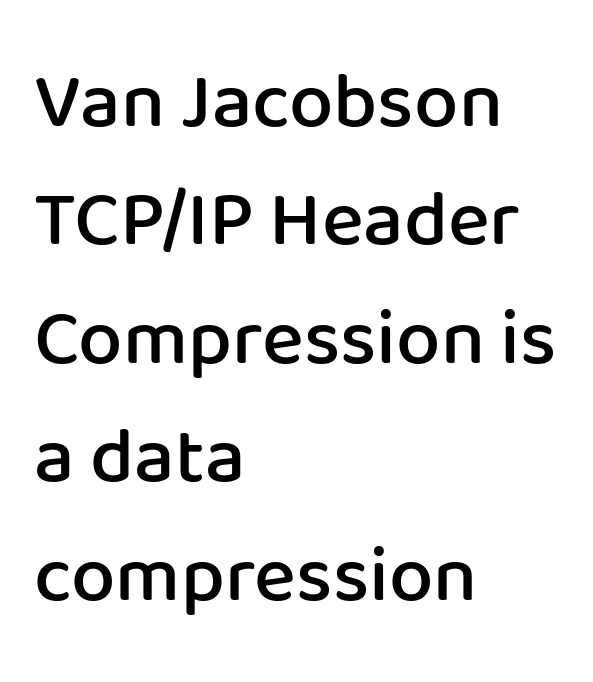
The image shows 79 px semibold sans-serif type, upright; set left-aligned, normal line spacing (1.5x), normal letter spacing, not underlined; low stroke contrast and a medium x-height.
